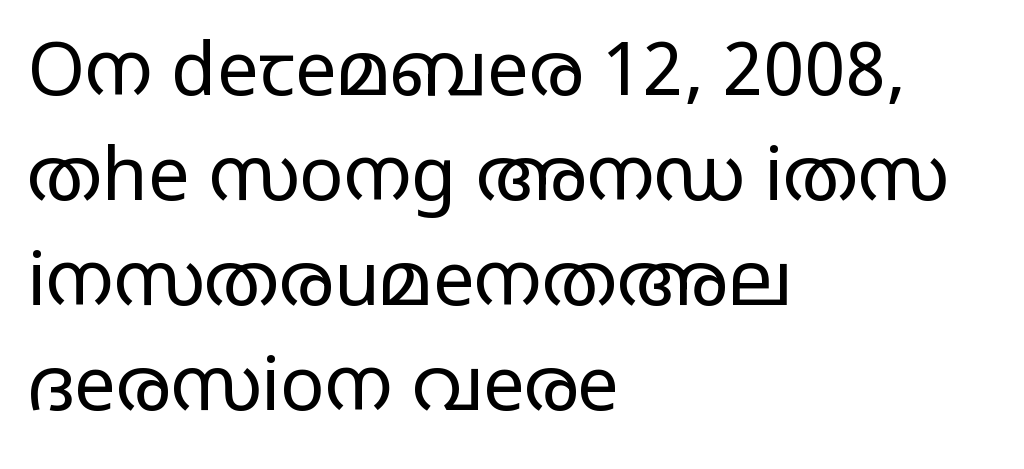
Q: Is the text bold? A: No.
Q: Is the text italic (slanted)? A: No, it is upright.
Q: Is the typeface a serif or a sans-serif typeface? A: Sans-serif.
Q: Is the text underlined? A: No.
Q: How is the paragraph aligned? A: Left-aligned.
Q: Is the spacing between letters normal or unusually wide? A: Normal.
Q: Is the spacing between lines tight, normal or loose? A: Normal.
Q: Width (condensed, normal, or wide)? A: Wide.
Q: Stroke contrast? A: Low.
Q: x-height? A: Large.
Q: Monospaced? A: No.
